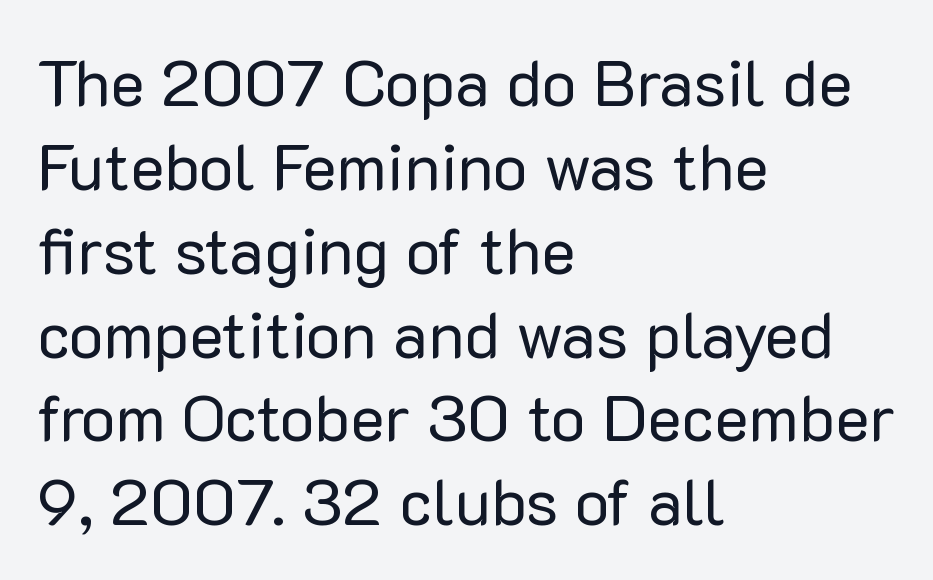
Baseline-to-baseline distance is the conventional proportion of letter height. Leftover space on each line is placed entirely after the last word. If you drew a line through each stem, it would be perfectly vertical. Descender tails drop into unmarked territory. Is this a sans? Yes — the strokes have no serifs. Proportional: the letters do not fall into vertical columns.
